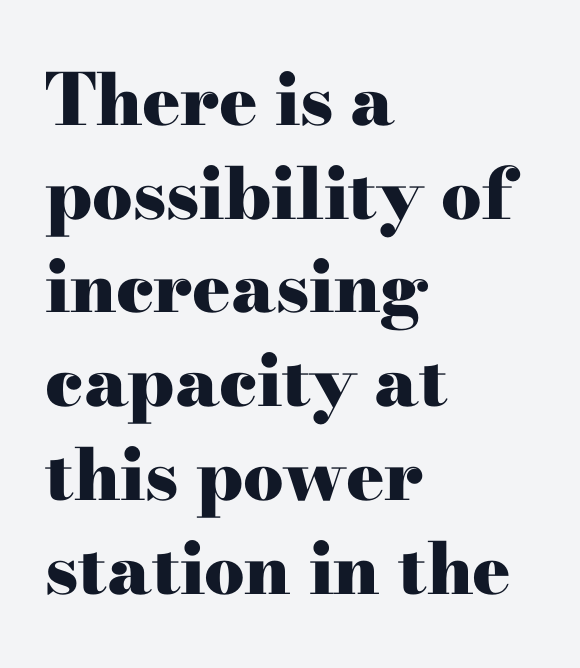
Q: Is the text bold? A: Yes.
Q: Is the text italic (slanted)? A: No, it is upright.
Q: Is the typeface a serif or a sans-serif typeface? A: Serif.
Q: Is the text underlined? A: No.
Q: How is the paragraph aligned? A: Left-aligned.
Q: Is the spacing between letters normal or unusually wide? A: Normal.
Q: Is the spacing between lines tight, normal or loose? A: Normal.
Q: Width (condensed, normal, or wide)? A: Wide.
Q: Stroke contrast? A: High.
Q: x-height? A: Small.
Q: Monospaced? A: No.
